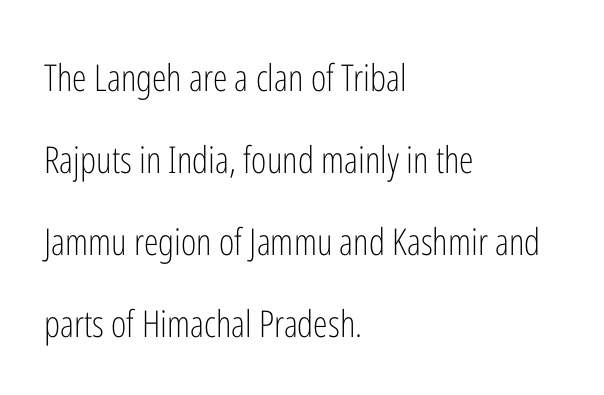
Q: Is the text bold? A: No.
Q: Is the text italic (slanted)? A: No, it is upright.
Q: Is the typeface a serif or a sans-serif typeface? A: Sans-serif.
Q: Is the text underlined? A: No.
Q: How is the paragraph aligned? A: Left-aligned.
Q: Is the spacing between letters normal or unusually wide? A: Normal.
Q: Is the spacing between lines tight, normal or loose? A: Loose.
Q: Width (condensed, normal, or wide)? A: Condensed.
Q: Stroke contrast? A: Low.
Q: x-height? A: Medium.
Q: Monospaced? A: No.
